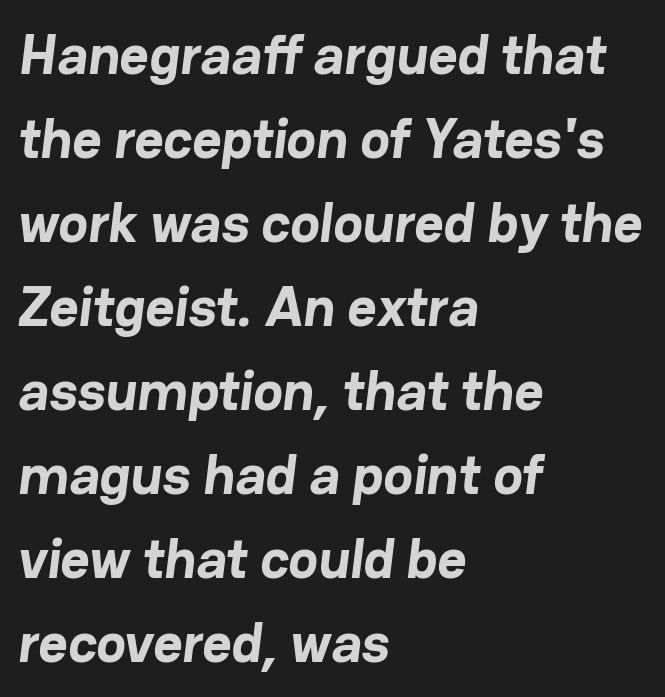
{"serif": "no", "bold": "yes", "weight": "bold", "width": "normal", "stroke_contrast": "low", "x_height": "medium", "monospaced": "no", "underline": "no", "align": "left", "line_spacing": "normal", "line_spacing_ratio": 1.5, "letter_spacing": "normal", "letter_spacing_em": 0.0, "glyph_px": 56}
